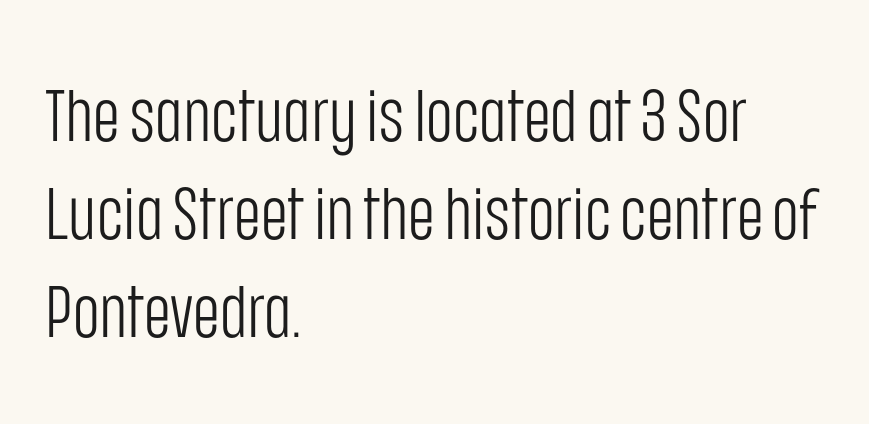
{"serif": "no", "italic": "no", "bold": "no", "weight": "light", "width": "condensed", "stroke_contrast": "low", "x_height": "large", "monospaced": "no", "underline": "no", "align": "left", "line_spacing": "normal", "line_spacing_ratio": 1.34, "letter_spacing": "normal", "letter_spacing_em": 0.0, "glyph_px": 73}
